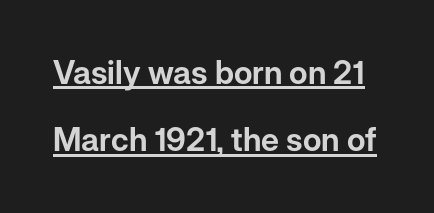
{"serif": "no", "italic": "no", "width": "normal", "stroke_contrast": "low", "x_height": "medium", "monospaced": "no", "underline": "yes", "line_spacing": "loose", "line_spacing_ratio": 2.1, "letter_spacing": "normal", "letter_spacing_em": 0.0, "glyph_px": 32}
